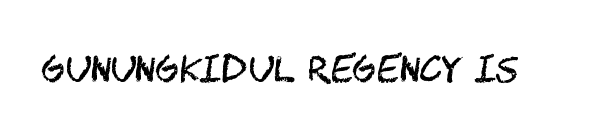
The image shows 36 px regular-weight, condensed sans-serif type, upright; set normal letter spacing, not underlined; medium stroke contrast and a large x-height.
